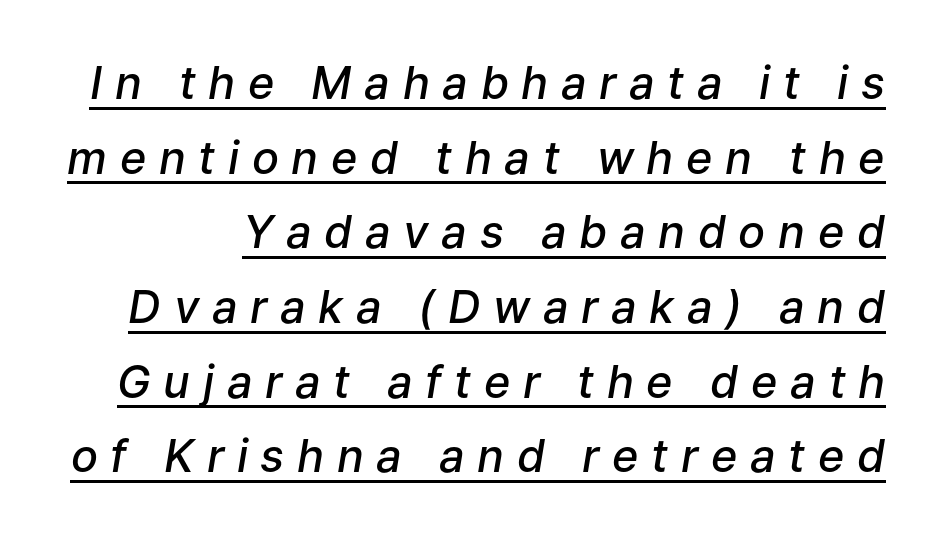
The image shows 45 px semibold type, italic (leaning right); set normal line spacing (1.66x), unusually wide letter spacing (+0.28 em), underlined; low stroke contrast and a medium x-height.
